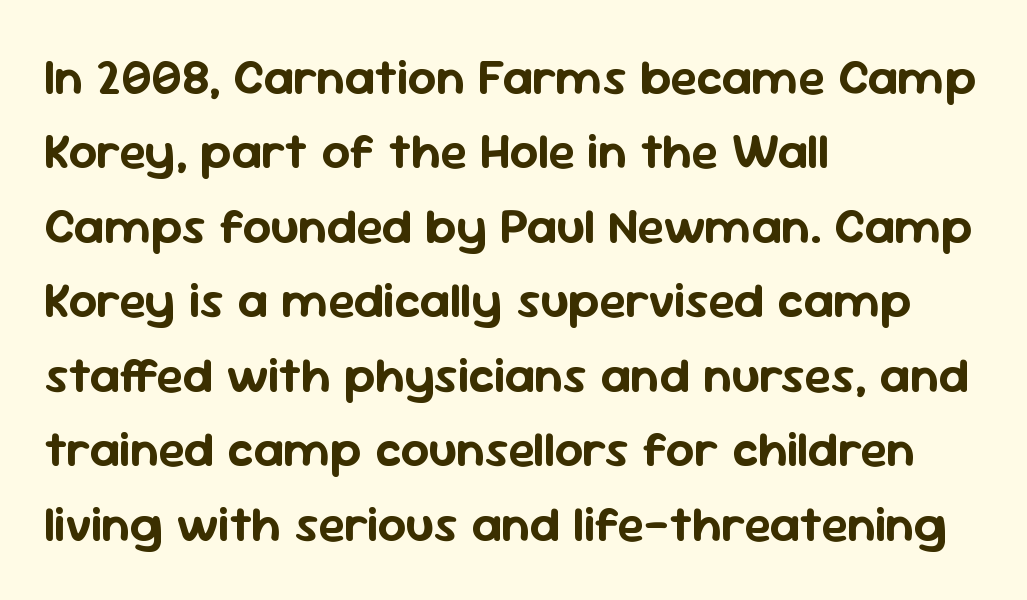
Leading matches the norm, producing a regular column. Layout note: lines flush left. This is roman type, the default non-slanted kind. Beneath every word, the page is bare.
